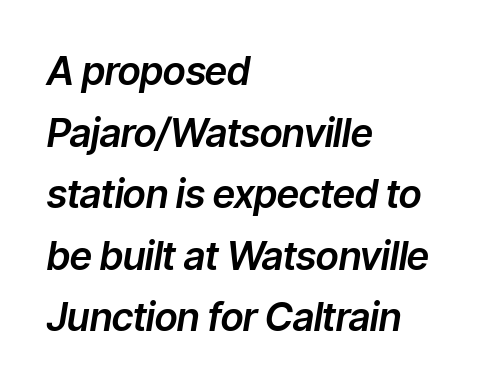
Plain, unruled lines of type. Each letter keeps its own natural width here, so spacing adapts to shape. Each word holds together tightly as a unit, with standard inter-letter gaps. The passage shown leans; its letterforms are oblique. The designer left line spacing at the default.
